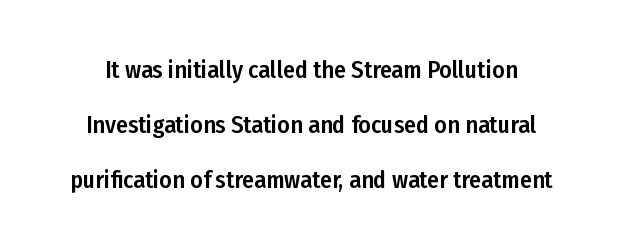
The line texture is even and compact thanks to regular tracking. The foot of each line stays bare and open. Baseline-to-baseline distance is far greater than the letter height. Do the letters lean? They stand straight.
